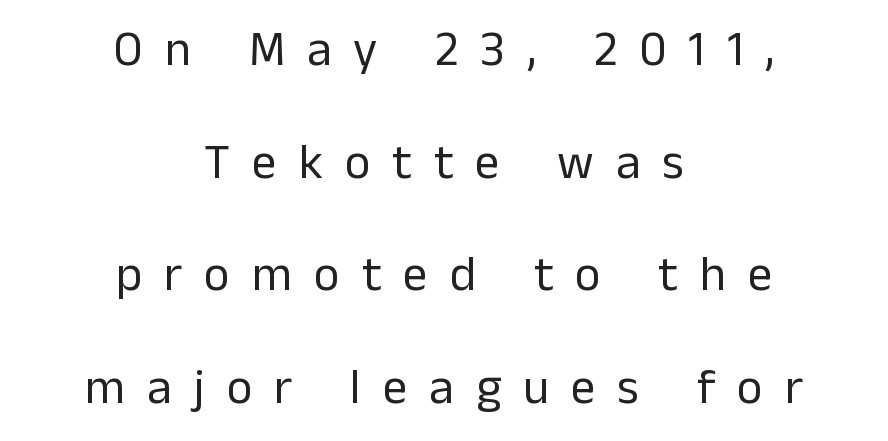
Q: Is the text bold? A: No.
Q: Is the text italic (slanted)? A: No, it is upright.
Q: Is the typeface a serif or a sans-serif typeface? A: Sans-serif.
Q: Is the text underlined? A: No.
Q: How is the paragraph aligned? A: Centered.
Q: Is the spacing between letters normal or unusually wide? A: Unusually wide.
Q: Is the spacing between lines tight, normal or loose? A: Loose.
Q: Width (condensed, normal, or wide)? A: Normal.
Q: Stroke contrast? A: Low.
Q: x-height? A: Medium.
Q: Monospaced? A: No.
